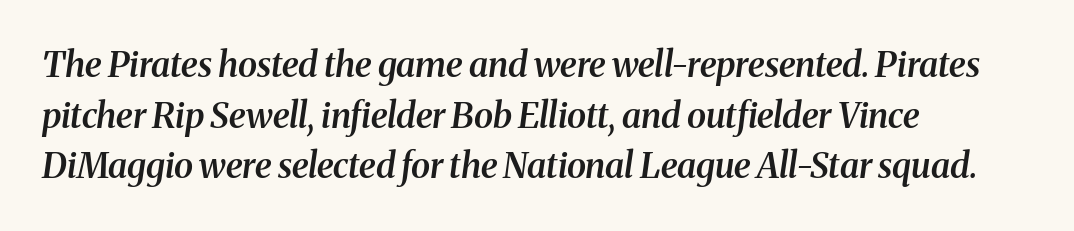
The letters are semibold — heavier than regular but short of a full bold. One-word summary of the alignment: left. Style check: oblique. Small tapered or slab feet sit at the stroke ends, so this counts as serif. The baseline area is clear.
